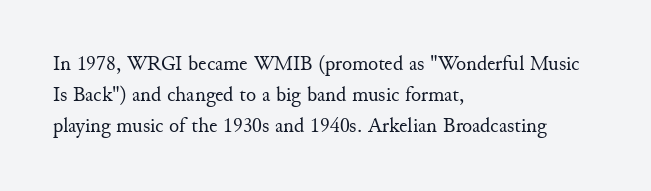
No chunkiness to these letters — they're not bold. The area under the type is left untouched. This rendering uses left alignment, leaving the right contour irregular. The font's upright variant was chosen for this text. Compared with typical body copy, the letter spacing here is the same.
